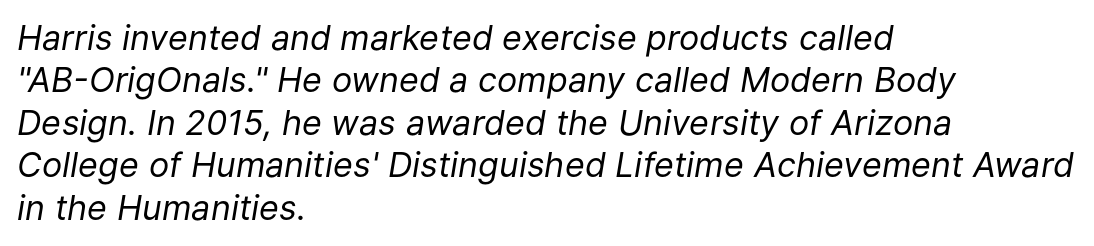
{"italic": "yes", "lean": "right", "slant_degrees": 9, "bold": "no", "weight": "regular", "width": "normal", "stroke_contrast": "low", "x_height": "medium", "monospaced": "no", "underline": "no", "align": "left", "line_spacing": "normal", "line_spacing_ratio": 1.25, "letter_spacing": "normal", "letter_spacing_em": 0.0, "glyph_px": 34}
